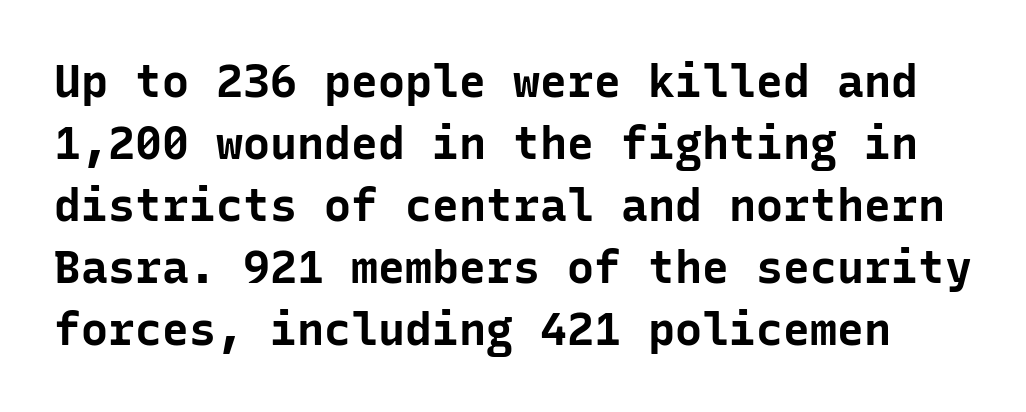
The letterforms sit shoulder to shoulder at normal distance. You can tell it's not italic because the verticals are truly vertical. A typesetter would call this monospace, since all characters share one set width. Notice how descenders clear the ascenders below comfortably — that's standard leading. Serif or sans? Sans — the stroke terminals are bare.
